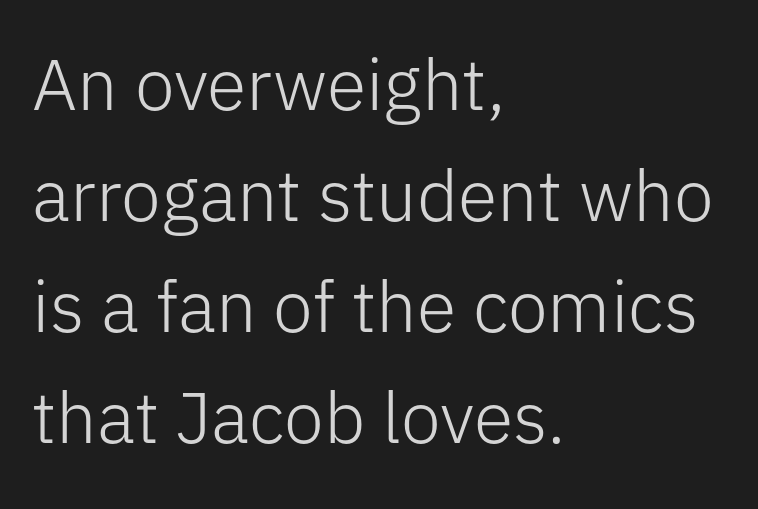
The image shows 72 px light sans-serif type, upright; set left-aligned, normal line spacing (1.54x), normal letter spacing, not underlined; low stroke contrast and a medium x-height.
